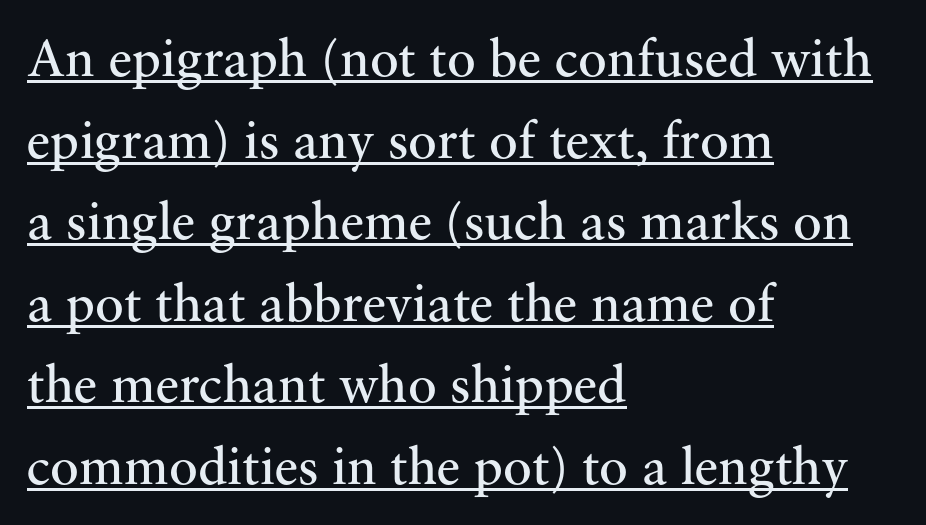
The image shows 54 px regular-weight serif type, upright; set left-aligned, normal line spacing (1.51x), normal letter spacing, underlined; medium stroke contrast and a small x-height.
